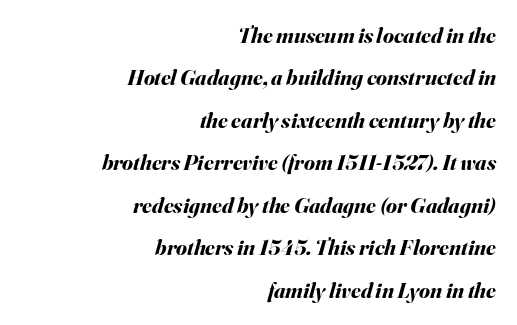
Q: Is the text bold? A: Yes.
Q: Is the text italic (slanted)? A: Yes, it leans right by about 16 degrees.
Q: Is the text underlined? A: No.
Q: How is the paragraph aligned? A: Right-aligned.
Q: Is the spacing between letters normal or unusually wide? A: Normal.
Q: Is the spacing between lines tight, normal or loose? A: Loose.
